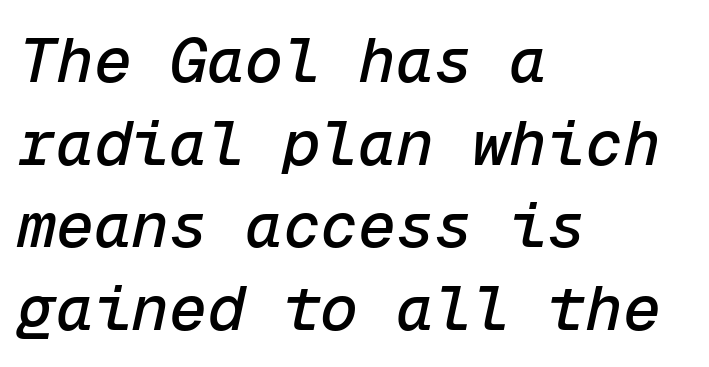
Q: Is the text italic (slanted)? A: Yes, it leans right by about 12 degrees.
Q: Is the text underlined? A: No.
Q: How is the paragraph aligned? A: Left-aligned.
Q: Is the spacing between letters normal or unusually wide? A: Normal.
Q: Is the spacing between lines tight, normal or loose? A: Normal.
Q: Width (condensed, normal, or wide)? A: Normal.
Q: Stroke contrast? A: Low.
Q: x-height? A: Medium.
Q: Monospaced? A: Yes.
